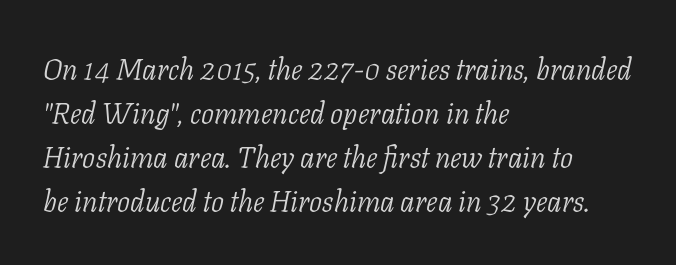
The image shows 29 px light serif type, italic (leaning right); set left-aligned, normal line spacing (1.52x), normal letter spacing, not underlined; low stroke contrast and a medium x-height.
